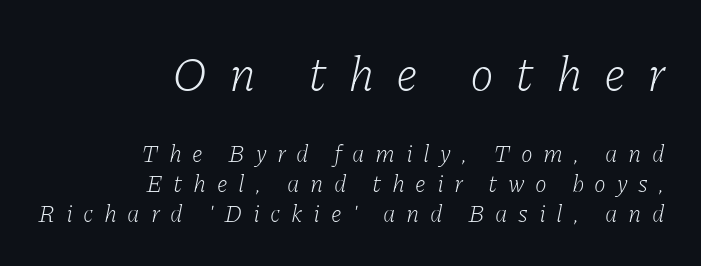
Visually, the top section dominates because its glyphs are scaled up. The lines in this sample share a right terminus and differ only in where they begin. The rendering inserts visible extra space after every character. A typesetter would call this proportional, since set widths differ per character. Typographically, this falls in the serif category.
